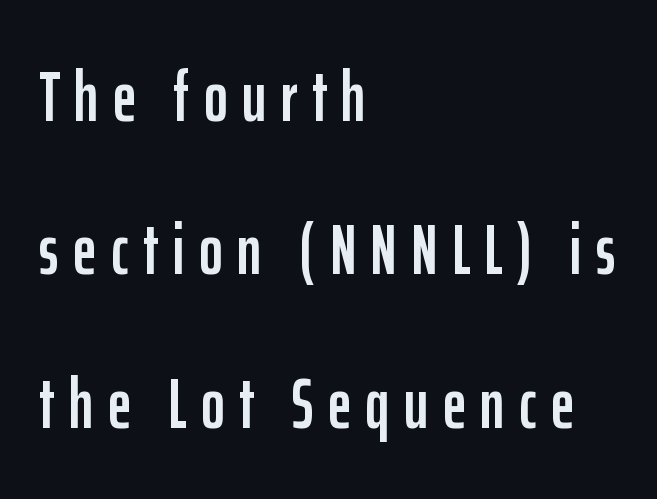
The specimen reads as upright at a glance. A classic flush-left, rag-right setting is used for this passage. This sample has the flowing, uneven cadence of proportional lettering. Tracking here is generous; glyphs stand well apart from one another.
